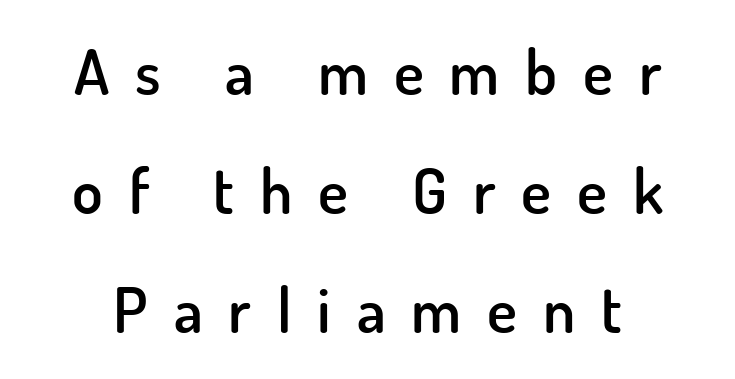
{"serif": "no", "italic": "no", "bold": "semi", "weight": "semibold", "width": "normal", "stroke_contrast": "low", "x_height": "small", "monospaced": "no", "underline": "no", "line_spacing_ratio": 1.89, "letter_spacing": "wide", "letter_spacing_em": 0.41, "glyph_px": 63}
